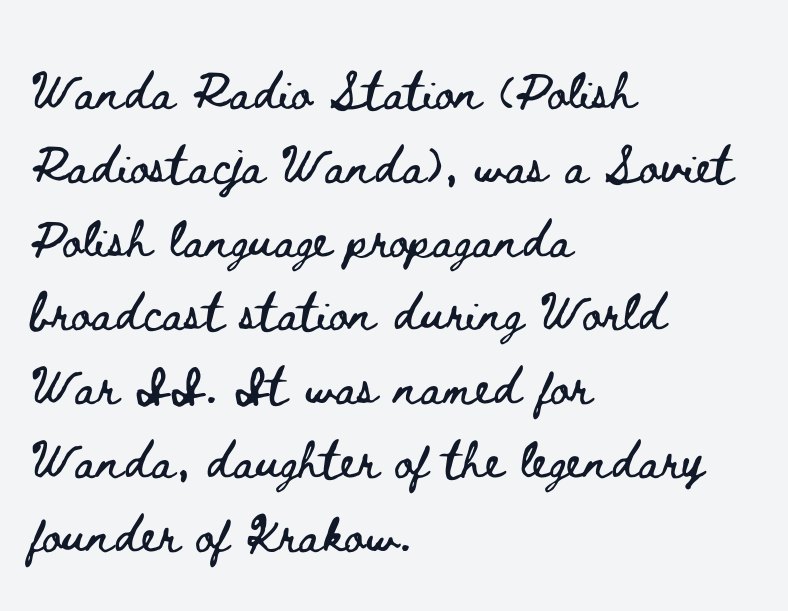
{"width": "wide", "stroke_contrast": "low", "x_height": "small", "monospaced": "no", "underline": "no", "align": "left", "line_spacing": "normal", "line_spacing_ratio": 1.57, "letter_spacing": "normal", "letter_spacing_em": 0.0, "glyph_px": 47}
